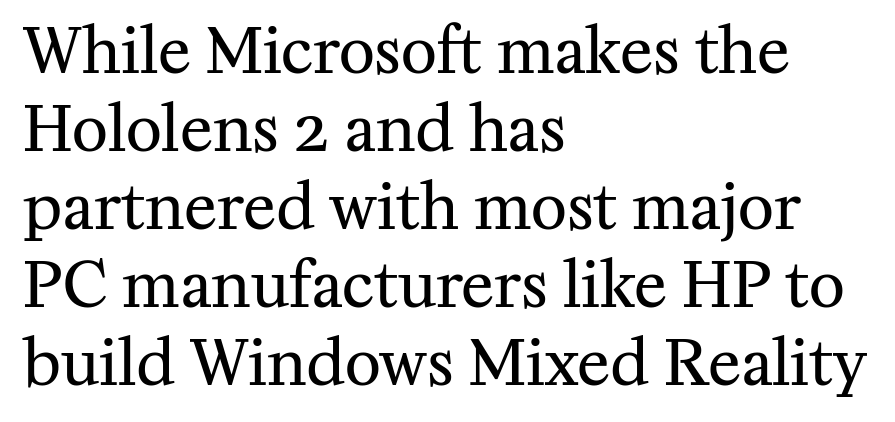
Q: Is the text bold? A: No.
Q: Is the text italic (slanted)? A: No, it is upright.
Q: Is the typeface a serif or a sans-serif typeface? A: Serif.
Q: Is the text underlined? A: No.
Q: How is the paragraph aligned? A: Left-aligned.
Q: Is the spacing between letters normal or unusually wide? A: Normal.
Q: Is the spacing between lines tight, normal or loose? A: Normal.
Q: Width (condensed, normal, or wide)? A: Normal.
Q: Stroke contrast? A: Medium.
Q: x-height? A: Medium.
Q: Monospaced? A: No.
